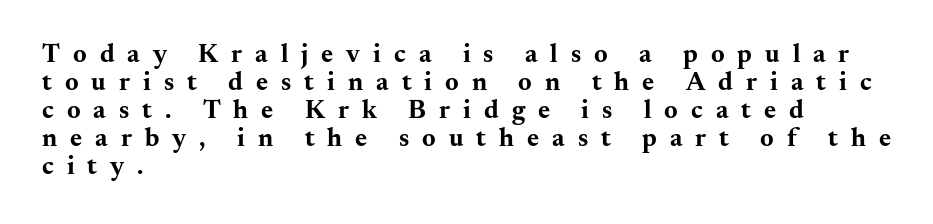
Has an underline been added? It has not. Short note: letters widely spaced. Does the lettering tilt? It doesn't — this is upright. Summary of vertical rhythm: compact, with narrow interline spacing. These words are printed bold, with thick strokes throughout. This rendering uses left alignment, leaving the right contour irregular.
